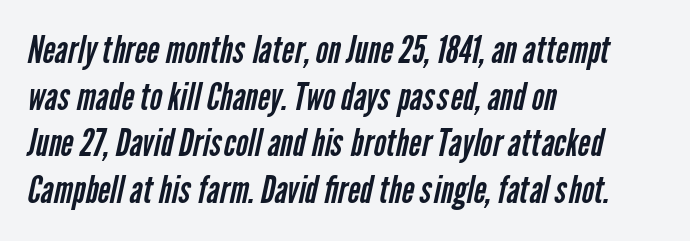
The image shows 38 px regular-weight, condensed sans-serif type; set left-aligned, line spacing 1.23x, normal letter spacing, not underlined; low stroke contrast and a medium x-height.
